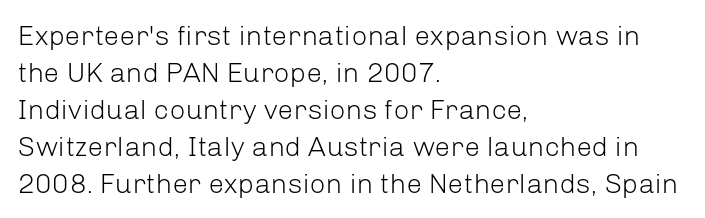
Descenders are the only things crossing below the line. The setting favours the left margin, as ordinary paragraphs usually do. The strokes are not fattened; the text isn't bold. Inter-character spacing is left at the font's built-in metrics.
